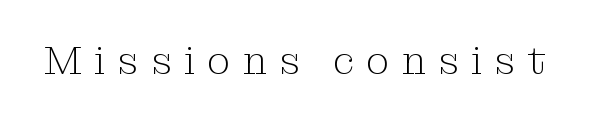
Q: Is the text bold? A: No.
Q: Is the text italic (slanted)? A: No, it is upright.
Q: Is the typeface a serif or a sans-serif typeface? A: Serif.
Q: Is the text underlined? A: No.
Q: Is the spacing between letters normal or unusually wide? A: Unusually wide.
Q: Width (condensed, normal, or wide)? A: Normal.
Q: Stroke contrast? A: Medium.
Q: x-height? A: Medium.
Q: Monospaced? A: No.
